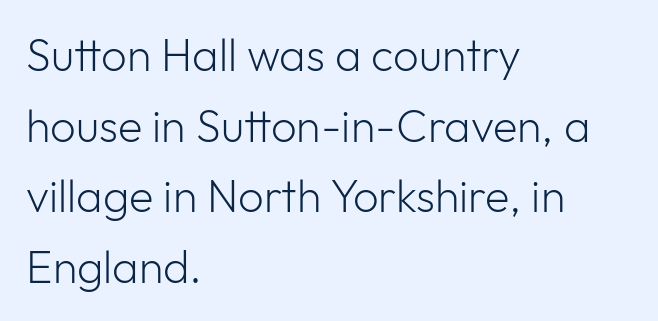
The image shows 45 px light sans-serif type, upright; set left-aligned, normal line spacing (1.57x), normal letter spacing, not underlined; low stroke contrast and a medium x-height.
